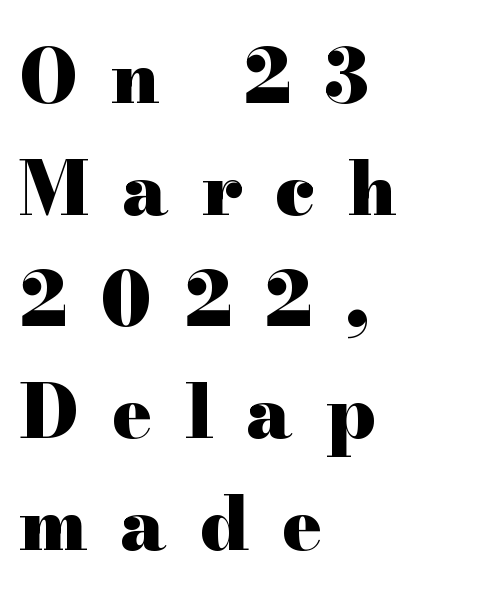
{"serif": "yes", "italic": "no", "bold": "yes", "weight": "heavy", "width": "wide", "stroke_contrast": "high", "x_height": "small", "monospaced": "no", "underline": "no", "align": "left", "line_spacing": "normal", "line_spacing_ratio": 1.51, "letter_spacing": "wide", "letter_spacing_em": 0.44, "glyph_px": 74}
